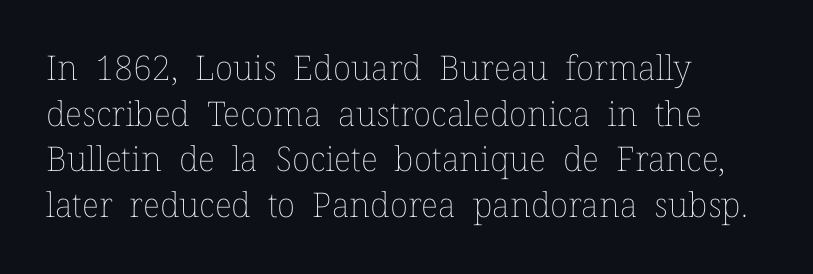
Q: Is the text bold? A: No.
Q: Is the text italic (slanted)? A: No, it is upright.
Q: Is the text underlined? A: No.
Q: How is the paragraph aligned? A: Left-aligned.
Q: Is the spacing between letters normal or unusually wide? A: Normal.
Q: Is the spacing between lines tight, normal or loose? A: Normal.
Q: Width (condensed, normal, or wide)? A: Normal.
Q: Stroke contrast? A: Low.
Q: x-height? A: Medium.
Q: Monospaced? A: No.
